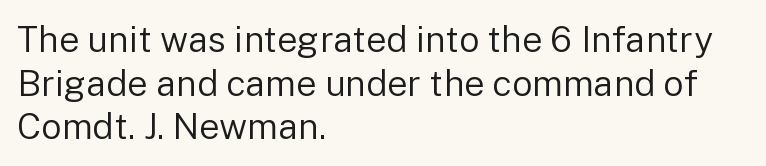
Q: Is the text bold? A: No.
Q: Is the text italic (slanted)? A: No, it is upright.
Q: Is the typeface a serif or a sans-serif typeface? A: Sans-serif.
Q: Is the text underlined? A: No.
Q: How is the paragraph aligned? A: Left-aligned.
Q: Is the spacing between letters normal or unusually wide? A: Normal.
Q: Width (condensed, normal, or wide)? A: Normal.
Q: Stroke contrast? A: Low.
Q: x-height? A: Medium.
Q: Monospaced? A: No.
